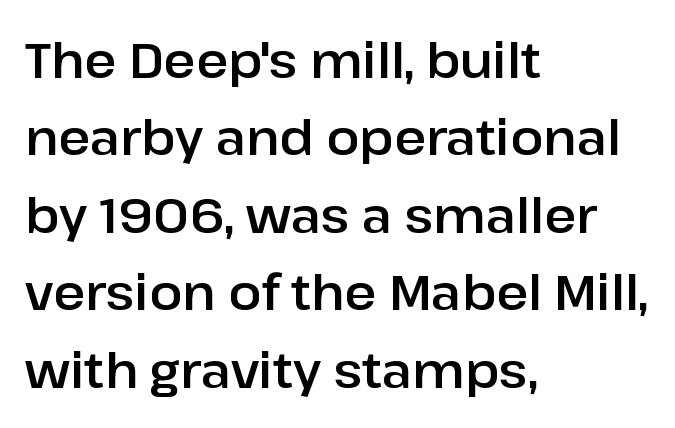
The image shows 49 px sans-serif type, upright; set left-aligned, normal line spacing (1.58x), normal letter spacing, not underlined; low stroke contrast and a medium x-height.
